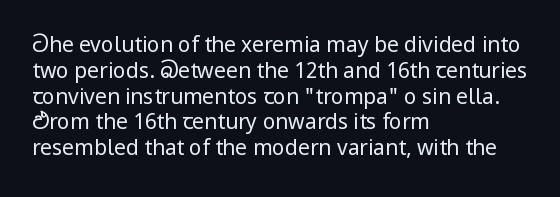
Q: Is the text bold? A: No.
Q: Is the text italic (slanted)? A: No, it is upright.
Q: Is the text underlined? A: No.
Q: How is the paragraph aligned? A: Left-aligned.
Q: Is the spacing between letters normal or unusually wide? A: Normal.
